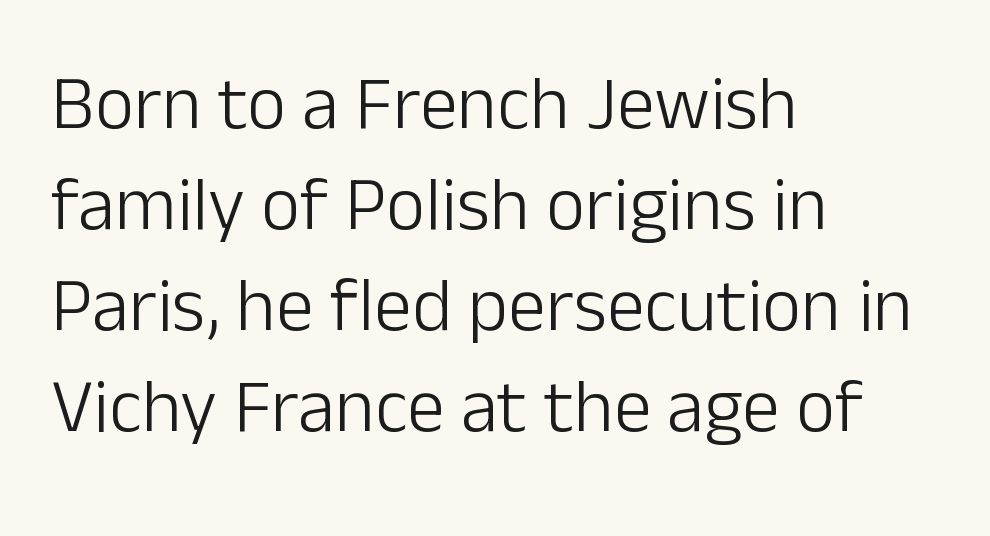
The setting favours the left margin, as ordinary paragraphs usually do. Tracking here is standard; glyphs follow each other at the usual distance. Think of a printed novel: that variable character pitch is what you see here. The designer left line spacing at the default. Caption: face not bold, strokes unweighted. The glyphs are unaccompanied by any horizontal stroke below them.
